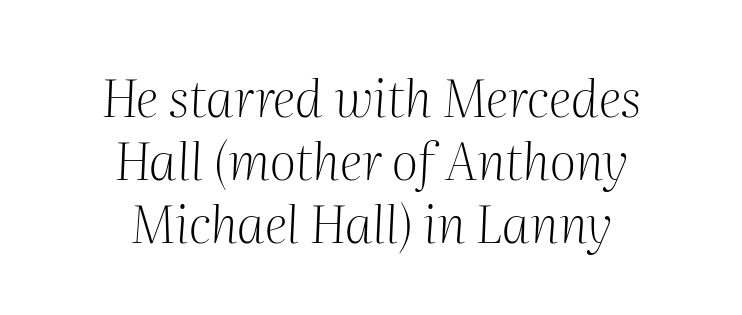
The image shows 52 px light serif type, italic (leaning right); set centered, line spacing 1.21x, normal letter spacing, not underlined; medium stroke contrast and a medium x-height.
